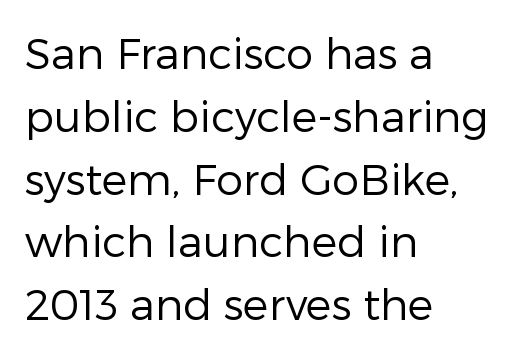
{"serif": "no", "italic": "no", "bold": "no", "weight": "regular", "width": "normal", "stroke_contrast": "low", "x_height": "medium", "monospaced": "no", "underline": "no", "align": "left", "line_spacing": "normal", "line_spacing_ratio": 1.46, "letter_spacing": "normal", "letter_spacing_em": 0.0, "glyph_px": 43}
